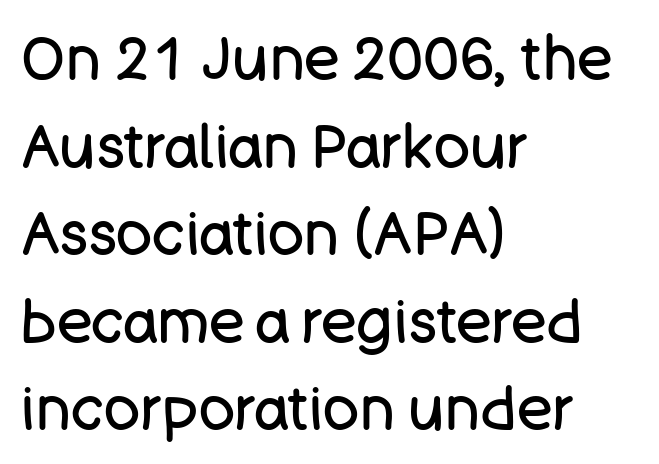
{"serif": "no", "italic": "no", "bold": "no", "weight": "regular", "width": "normal", "stroke_contrast": "low", "x_height": "large", "monospaced": "no", "underline": "no", "align": "left", "line_spacing": "normal", "line_spacing_ratio": 1.46, "letter_spacing": "normal", "letter_spacing_em": 0.0, "glyph_px": 60}
